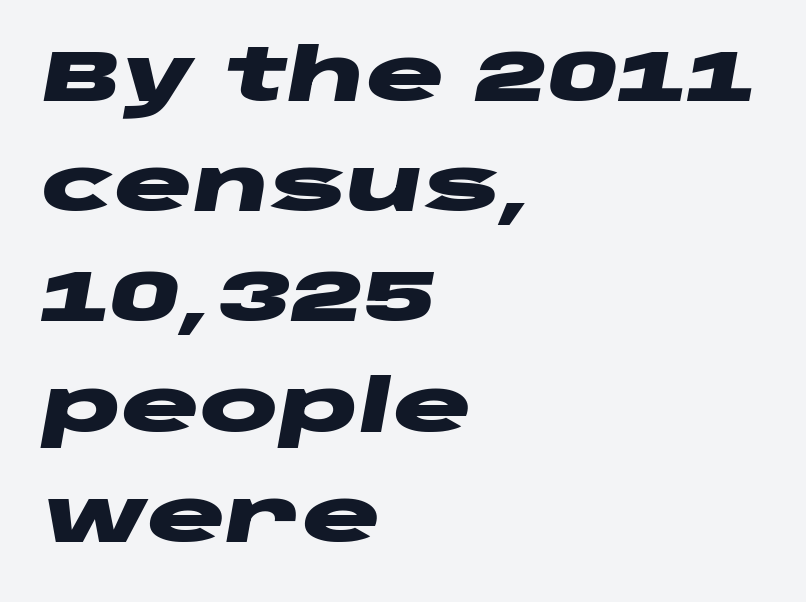
Visually the block forms a straight wall on the left and a jagged coastline on the right. Students, this is bold: see how much ink each stroke carries. Regarding leading, the lines here are spaced in the standard way. The rendering uses natural spacing where letterforms have individual widths.
